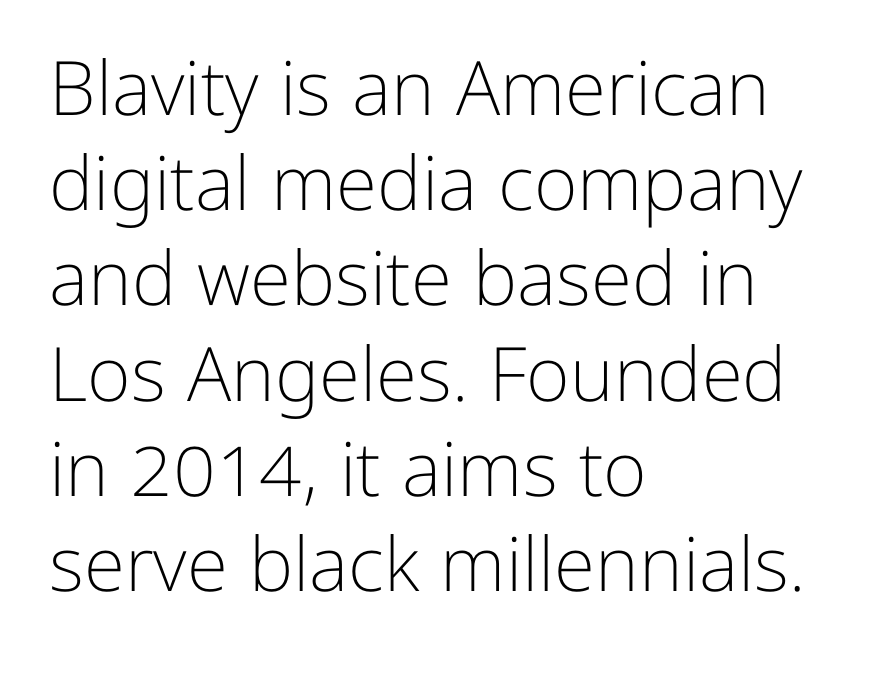
Q: Is the text bold? A: No.
Q: Is the text italic (slanted)? A: No, it is upright.
Q: Is the typeface a serif or a sans-serif typeface? A: Sans-serif.
Q: Is the text underlined? A: No.
Q: How is the paragraph aligned? A: Left-aligned.
Q: Is the spacing between letters normal or unusually wide? A: Normal.
Q: Is the spacing between lines tight, normal or loose? A: Normal.
Q: Width (condensed, normal, or wide)? A: Normal.
Q: Stroke contrast? A: Low.
Q: x-height? A: Medium.
Q: Monospaced? A: No.
